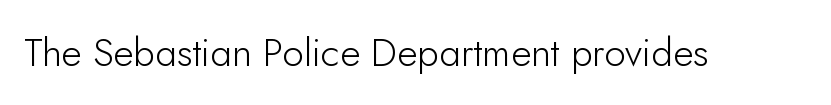
{"serif": "no", "italic": "no", "bold": "no", "weight": "light", "width": "normal", "stroke_contrast": "low", "x_height": "small", "monospaced": "no", "underline": "no", "letter_spacing": "normal", "letter_spacing_em": 0.0, "glyph_px": 39}
